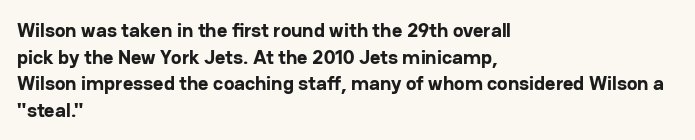
Q: Is the text bold? A: Yes.
Q: Is the text italic (slanted)? A: No, it is upright.
Q: Is the text underlined? A: No.
Q: How is the paragraph aligned? A: Left-aligned.
Q: Is the spacing between letters normal or unusually wide? A: Normal.
Q: Is the spacing between lines tight, normal or loose? A: Normal.
